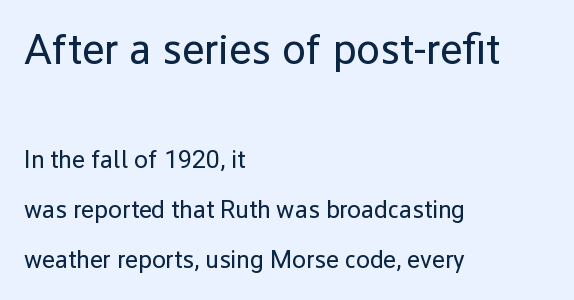
Each new line begins a long way beneath the previous one. This sample is left-justified, so line endings fall wherever the words run out. Posture: vertical. The baseline area is clear. Character size in the leading block exceeds that of the trailing block. This rendering leaves character spacing at its baseline value.
